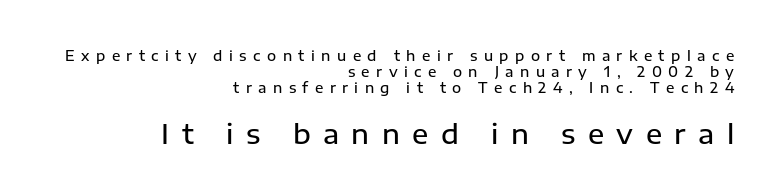
Q: Is the text bold? A: Semi-bold.
Q: Is the text italic (slanted)? A: No, it is upright.
Q: Is the text underlined? A: No.
Q: How is the paragraph aligned? A: Right-aligned.
Q: Is the spacing between letters normal or unusually wide? A: Unusually wide.
Q: Is the spacing between lines tight, normal or loose? A: Tight.
Q: Which block of text is set in a larger size, the first (top) or the second (bottom)? A: The second (bottom) one.
